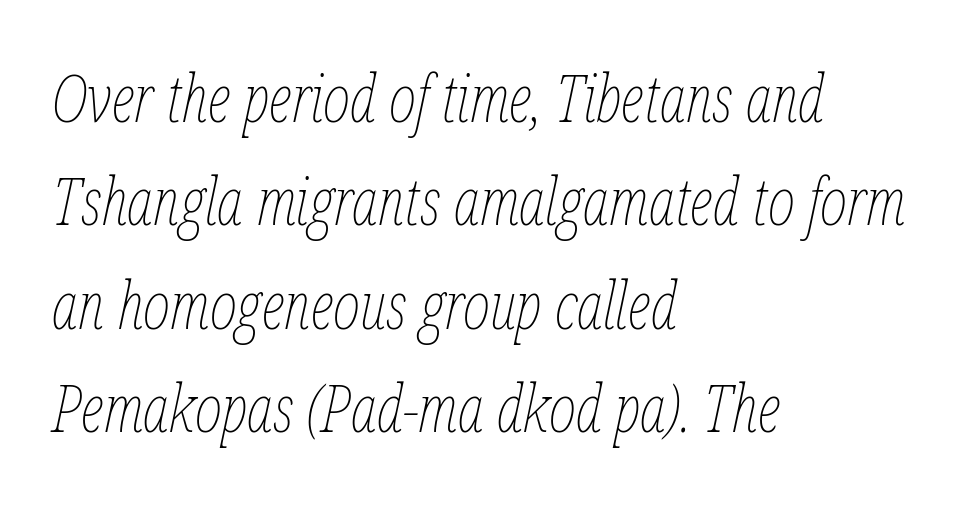
The image shows 65 px thin, condensed type, italic (leaning right); set left-aligned, normal line spacing (1.59x), normal letter spacing, not underlined; low stroke contrast and a medium x-height.
